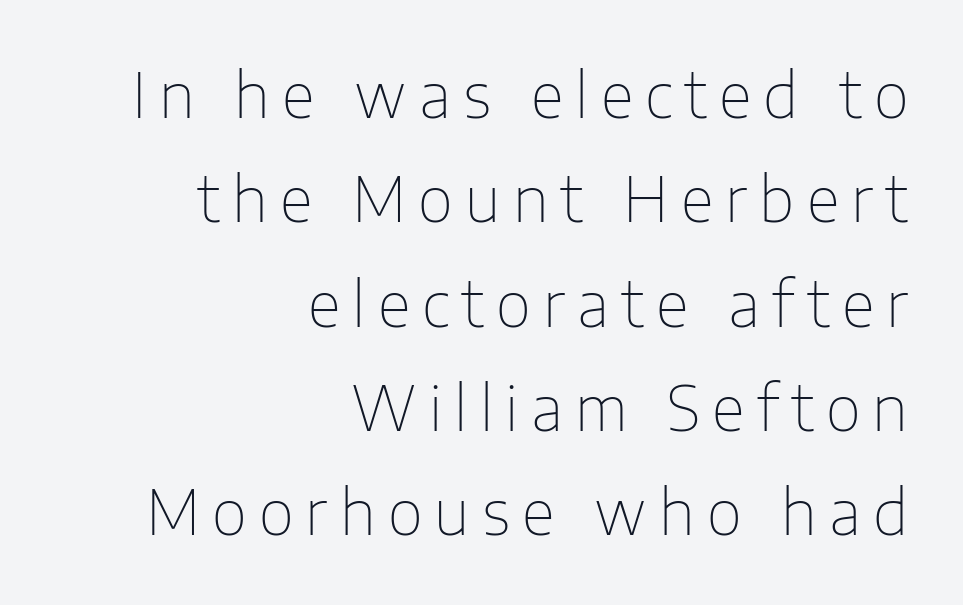
The image shows 61 px thin sans-serif type, upright; set right-aligned, line spacing 1.71x, unusually wide letter spacing (+0.2 em), not underlined; low stroke contrast and a medium x-height.
